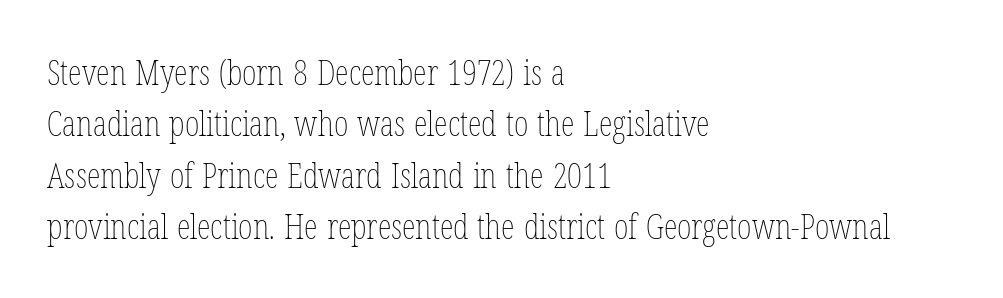
{"italic": "no", "bold": "no", "weight": "thin", "width": "condensed", "stroke_contrast": "low", "x_height": "medium", "monospaced": "no", "underline": "no", "align": "left", "line_spacing": "normal", "line_spacing_ratio": 1.47, "letter_spacing": "normal", "letter_spacing_em": 0.0, "glyph_px": 35}
